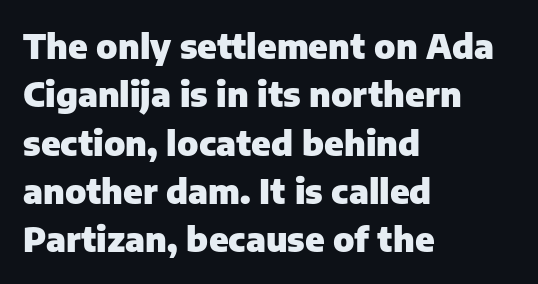
Unlike italic type, these characters show no tilt at all. Varying glyph widths throughout — classic text-font behaviour. Nobody drew a line under any word here. To sum up the face: it is a sans, with no serifs.
